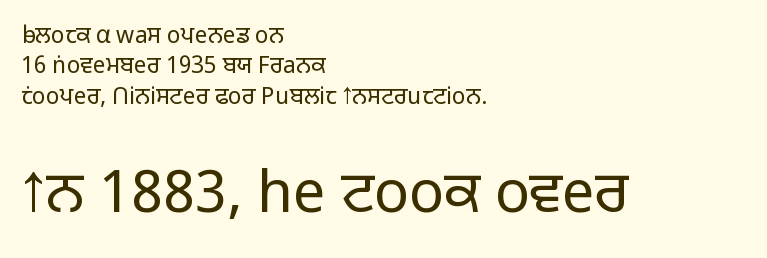
Q: Is the text bold? A: No.
Q: Is the text italic (slanted)? A: No, it is upright.
Q: Is the typeface a serif or a sans-serif typeface? A: Sans-serif.
Q: Is the text underlined? A: No.
Q: How is the paragraph aligned? A: Left-aligned.
Q: Is the spacing between letters normal or unusually wide? A: Normal.
Q: Is the spacing between lines tight, normal or loose? A: Normal.
Q: Which block of text is set in a larger size, the first (top) or the second (bottom)? A: The second (bottom) one.
Q: Width (condensed, normal, or wide)? A: Normal.
Q: Stroke contrast? A: Low.
Q: x-height? A: Medium.
Q: Monospaced? A: No.
